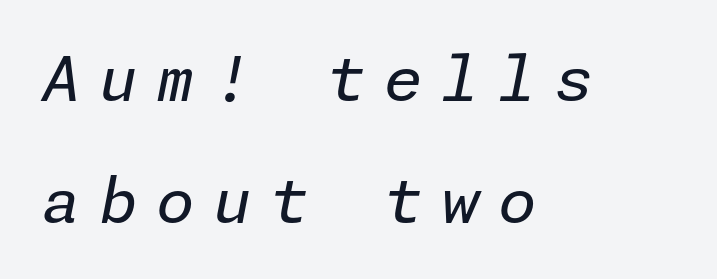
Q: Is the text bold? A: No.
Q: Is the text italic (slanted)? A: Yes, it leans right by about 11 degrees.
Q: Is the text underlined? A: No.
Q: How is the paragraph aligned? A: Left-aligned.
Q: Is the spacing between letters normal or unusually wide? A: Unusually wide.
Q: Is the spacing between lines tight, normal or loose? A: Loose.
Q: Width (condensed, normal, or wide)? A: Normal.
Q: Stroke contrast? A: Low.
Q: x-height? A: Medium.
